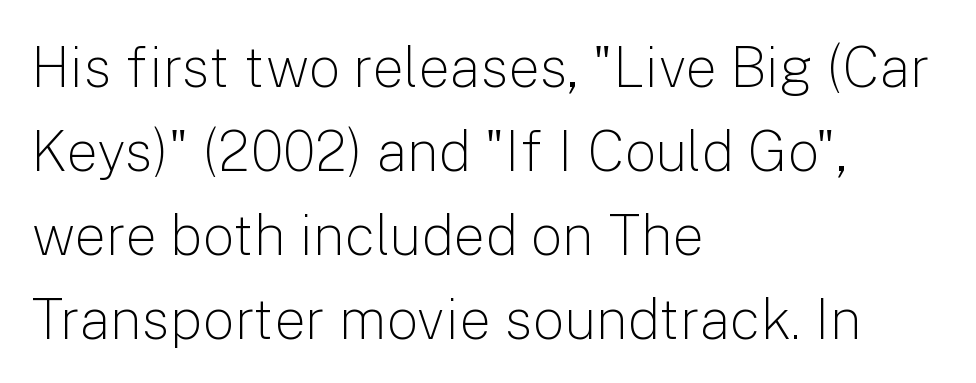
{"serif": "no", "italic": "no", "bold": "no", "weight": "light", "width": "normal", "stroke_contrast": "low", "x_height": "medium", "monospaced": "no", "underline": "no", "align": "left", "line_spacing": "normal", "line_spacing_ratio": 1.5, "letter_spacing": "normal", "letter_spacing_em": 0.0, "glyph_px": 56}
